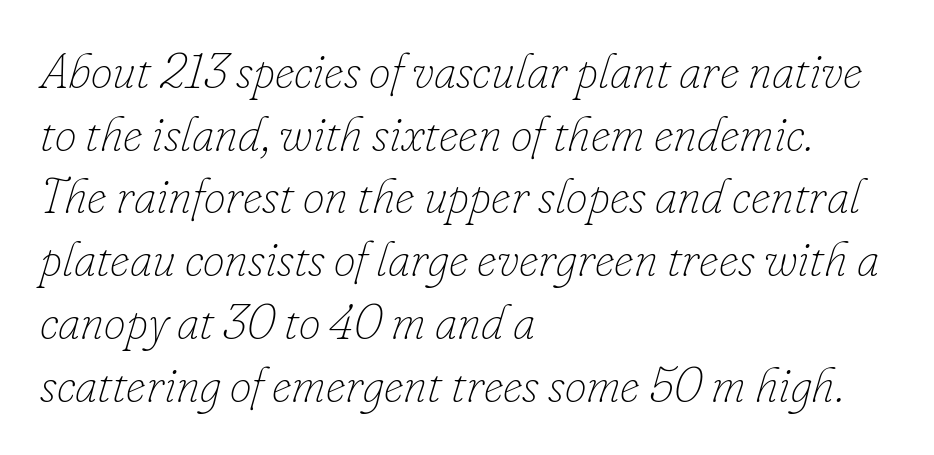
Underline: absent. Summary of weight: not heavy and not bold. The text carries the slant typical of an italic or oblique font. Is the letter spacing exaggerated? No — it looks like the ordinary default.
